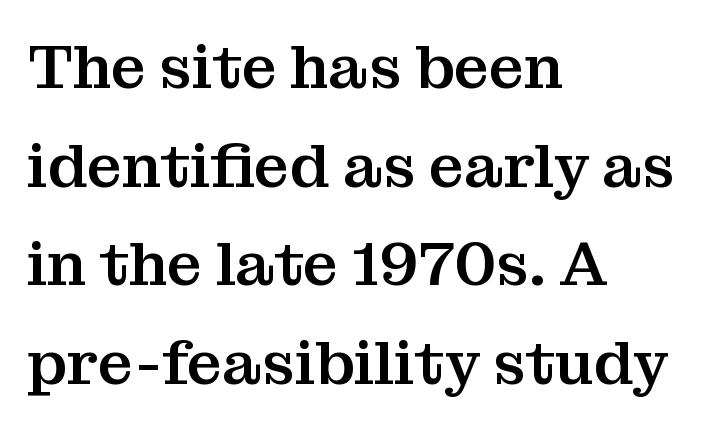
The image shows 62 px serif type, upright; set left-aligned, normal line spacing (1.59x), normal letter spacing, not underlined; medium stroke contrast and a medium x-height.
